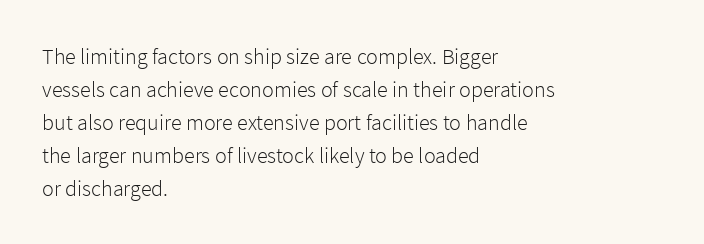
{"italic": "no", "bold": "no", "underline": "no", "align": "left", "line_spacing": "normal", "line_spacing_ratio": 1.5, "letter_spacing": "normal", "letter_spacing_em": 0.0, "glyph_px": 22}
